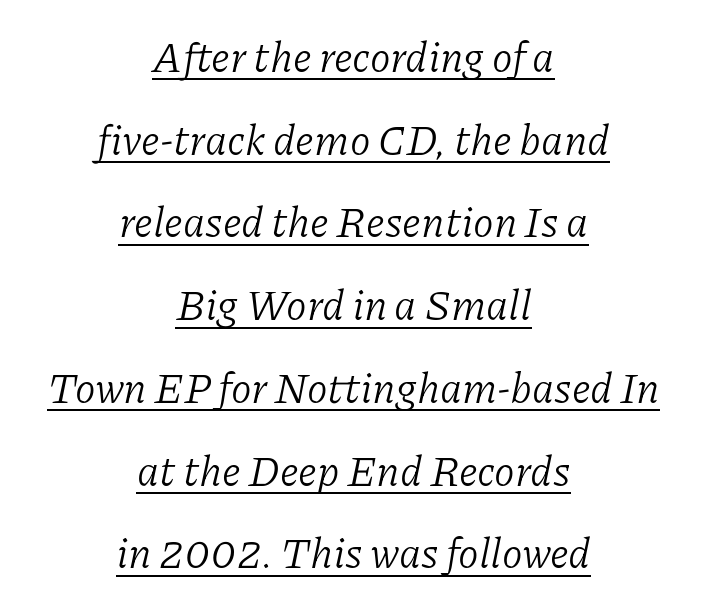
Q: Is the text bold? A: No.
Q: Is the text italic (slanted)? A: Yes, it leans right by about 11 degrees.
Q: Is the typeface a serif or a sans-serif typeface? A: Serif.
Q: Is the text underlined? A: Yes.
Q: How is the paragraph aligned? A: Centered.
Q: Is the spacing between letters normal or unusually wide? A: Normal.
Q: Is the spacing between lines tight, normal or loose? A: Loose.
Q: Width (condensed, normal, or wide)? A: Normal.
Q: Stroke contrast? A: Low.
Q: x-height? A: Medium.
Q: Monospaced? A: No.
